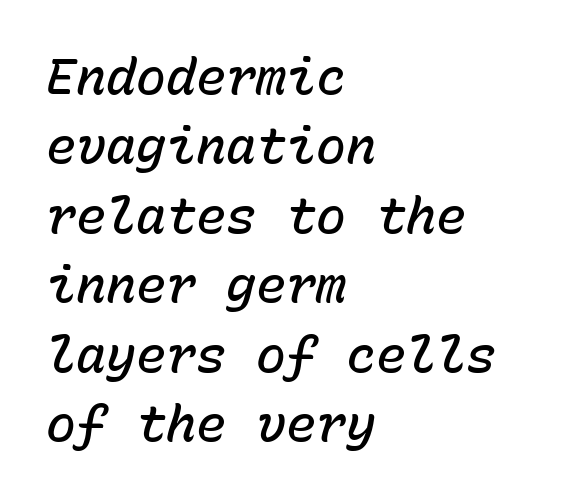
Decoration check: the copy has no underline. Teacher's note: observe the even left margin — that is flush-left alignment. Is there much room between lines? A standard amount, neither cramped nor airy. These lines are rendered in a fixed-pitch font. The tracking reads as untouched default to a designer's eye.
